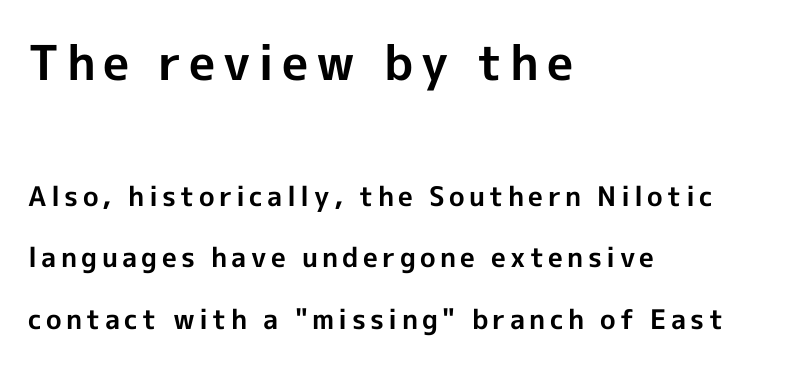
As a designer I'd log this as weight 700, bold. Which chunk is bigger? The first one — the top block dwarfs the bottom. To sum up the face: it is a sans, with no serifs. The rendering uses natural spacing where letterforms have individual widths. Unmarked baselines from the first word to the last.
